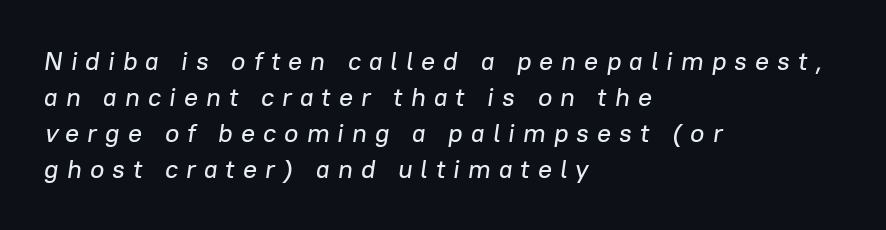
Q: Is the text italic (slanted)? A: Yes, it leans right by about 8 degrees.
Q: Is the text underlined? A: No.
Q: How is the paragraph aligned? A: Left-aligned.
Q: Is the spacing between letters normal or unusually wide? A: Unusually wide.
Q: Is the spacing between lines tight, normal or loose? A: Normal.
